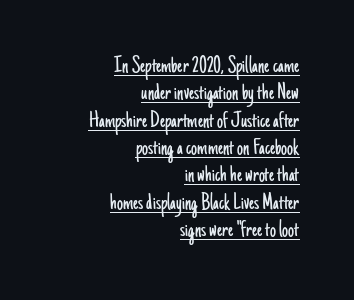
The image shows 24 px text type, upright; set right-aligned, tight line spacing (1.14x), normal letter spacing, underlined.
